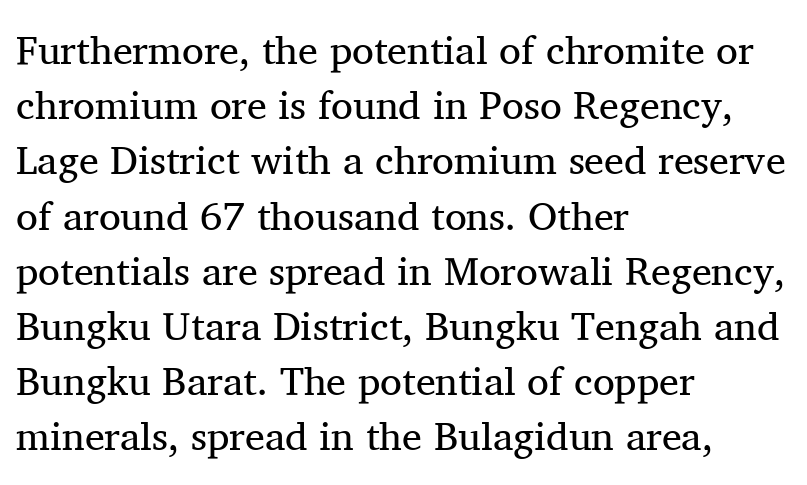
Q: Is the text bold? A: No.
Q: Is the text italic (slanted)? A: No, it is upright.
Q: Is the typeface a serif or a sans-serif typeface? A: Serif.
Q: Is the text underlined? A: No.
Q: How is the paragraph aligned? A: Left-aligned.
Q: Is the spacing between letters normal or unusually wide? A: Normal.
Q: Is the spacing between lines tight, normal or loose? A: Normal.
Q: Width (condensed, normal, or wide)? A: Normal.
Q: Stroke contrast? A: Medium.
Q: x-height? A: Medium.
Q: Monospaced? A: No.
